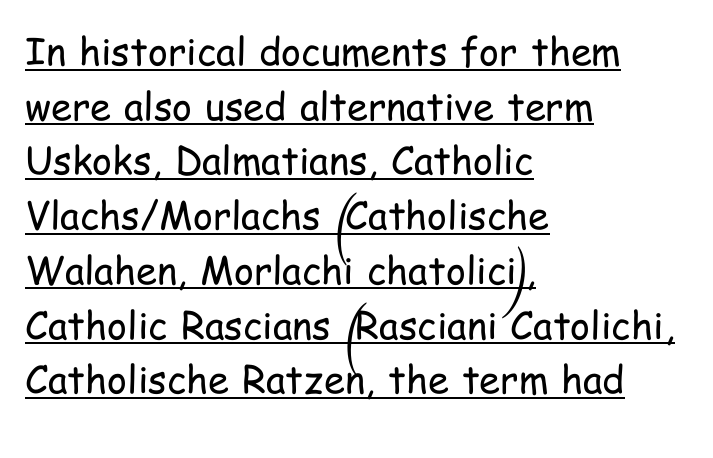
The image shows 38 px regular-weight, condensed sans-serif type, upright; set left-aligned, normal line spacing (1.44x), normal letter spacing, underlined; low stroke contrast and a medium x-height.
